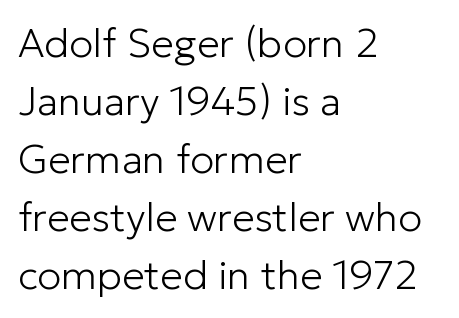
The image shows 40 px light sans-serif type, upright; set left-aligned, normal line spacing (1.45x), normal letter spacing, not underlined; low stroke contrast and a medium x-height.
